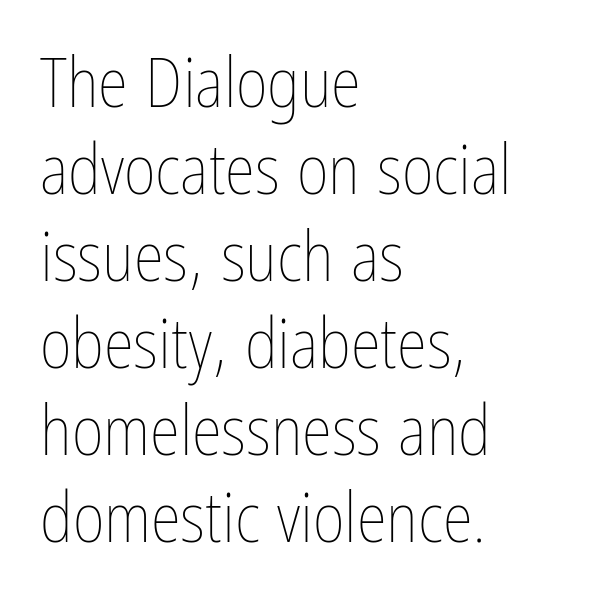
Q: Is the text bold? A: No.
Q: Is the text italic (slanted)? A: No, it is upright.
Q: Is the text underlined? A: No.
Q: How is the paragraph aligned? A: Left-aligned.
Q: Is the spacing between letters normal or unusually wide? A: Normal.
Q: Is the spacing between lines tight, normal or loose? A: Normal.
Q: Width (condensed, normal, or wide)? A: Condensed.
Q: Stroke contrast? A: Low.
Q: x-height? A: Medium.
Q: Monospaced? A: No.
